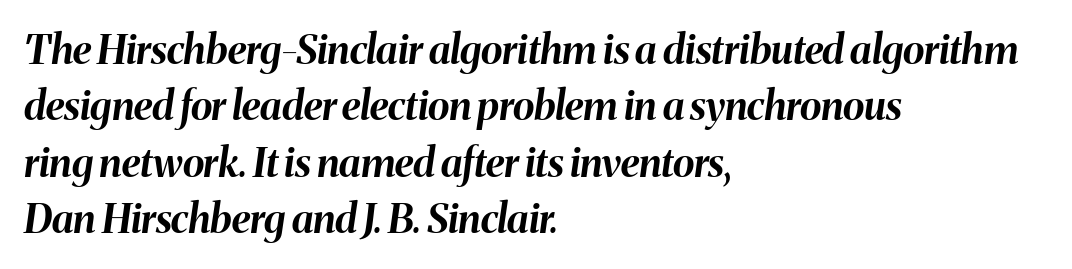
Q: Is the text bold? A: Yes.
Q: Is the text italic (slanted)? A: Yes, it leans right by about 8 degrees.
Q: Is the text underlined? A: No.
Q: How is the paragraph aligned? A: Left-aligned.
Q: Is the spacing between letters normal or unusually wide? A: Normal.
Q: Is the spacing between lines tight, normal or loose? A: Normal.
Q: Width (condensed, normal, or wide)? A: Normal.
Q: Stroke contrast? A: Medium.
Q: x-height? A: Medium.
Q: Monospaced? A: No.
